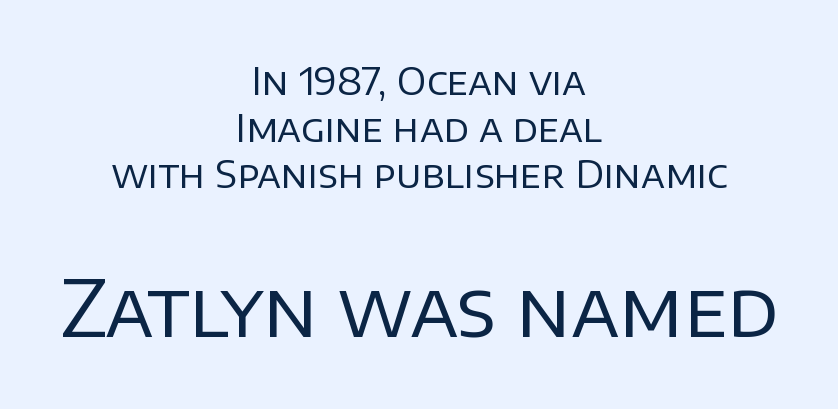
The image shows 77 px regular-weight sans-serif type, upright; set centered, line spacing 1.23x, normal letter spacing, not underlined; the second (bottom) block is 2.03x larger; low stroke contrast and a large x-height.
